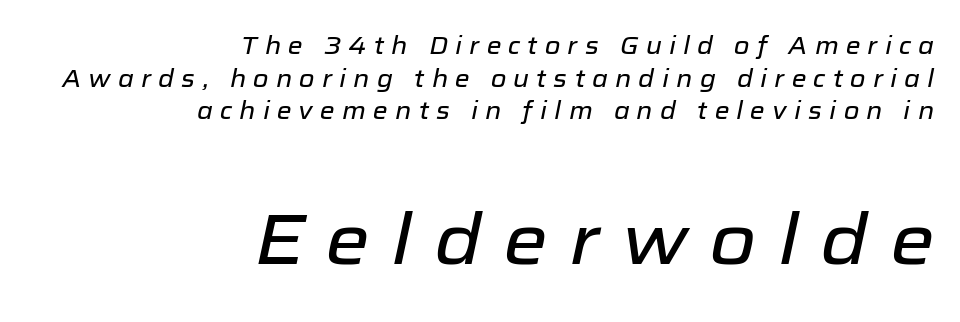
{"italic": "yes", "lean": "right", "slant_degrees": 12, "width": "normal", "stroke_contrast": "low", "x_height": "medium", "monospaced": "no", "underline": "no", "align": "right", "line_spacing": "normal", "line_spacing_ratio": 1.36, "letter_spacing": "wide", "letter_spacing_em": 0.3, "larger_block": "second", "size_ratio": 3.0, "glyph_px": 72}
